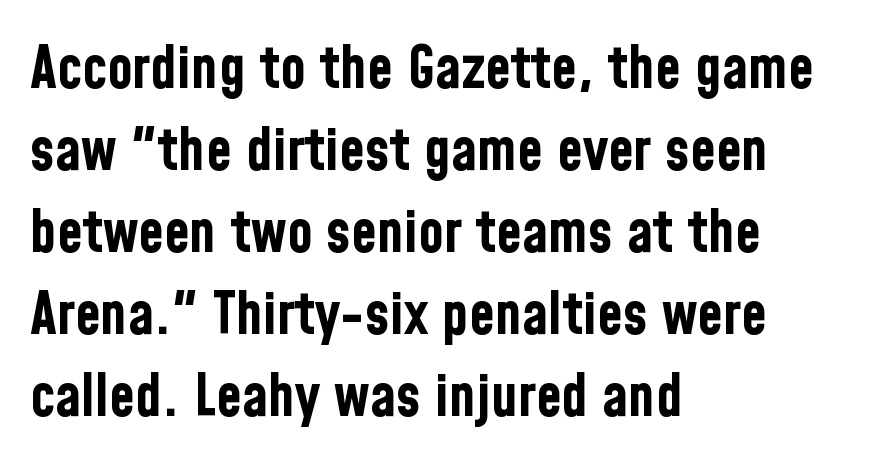
Q: Is the text bold? A: Yes.
Q: Is the text italic (slanted)? A: No, it is upright.
Q: Is the typeface a serif or a sans-serif typeface? A: Sans-serif.
Q: Is the text underlined? A: No.
Q: How is the paragraph aligned? A: Left-aligned.
Q: Is the spacing between letters normal or unusually wide? A: Normal.
Q: Is the spacing between lines tight, normal or loose? A: Normal.
Q: Width (condensed, normal, or wide)? A: Condensed.
Q: Stroke contrast? A: Low.
Q: x-height? A: Medium.
Q: Monospaced? A: No.
